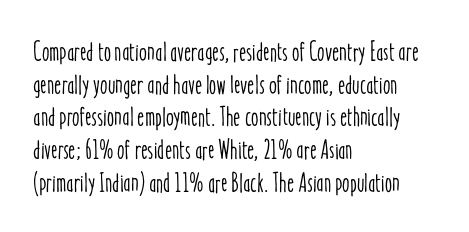
{"italic": "no", "underline": "no", "align": "left", "line_spacing_ratio": 1.21, "letter_spacing": "normal", "letter_spacing_em": 0.0, "glyph_px": 27}
